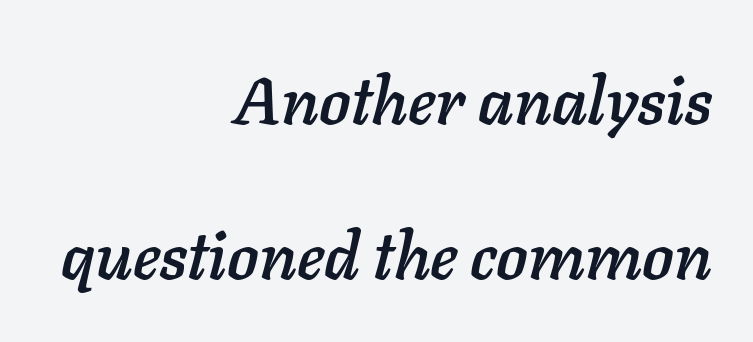
Q: Is the text italic (slanted)? A: Yes, it leans right by about 11 degrees.
Q: Is the text underlined? A: No.
Q: How is the paragraph aligned? A: Right-aligned.
Q: Is the spacing between letters normal or unusually wide? A: Normal.
Q: Is the spacing between lines tight, normal or loose? A: Loose.
Q: Width (condensed, normal, or wide)? A: Normal.
Q: Stroke contrast? A: Low.
Q: x-height? A: Medium.
Q: Monospaced? A: No.
